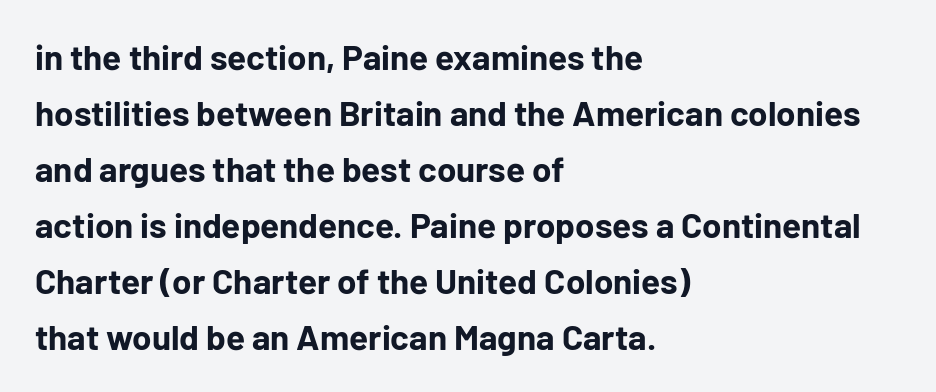
{"serif": "no", "italic": "no", "bold": "yes", "weight": "bold", "width": "normal", "stroke_contrast": "low", "x_height": "medium", "monospaced": "no", "underline": "no", "align": "left", "line_spacing": "normal", "line_spacing_ratio": 1.6, "letter_spacing": "normal", "letter_spacing_em": 0.0, "glyph_px": 35}
